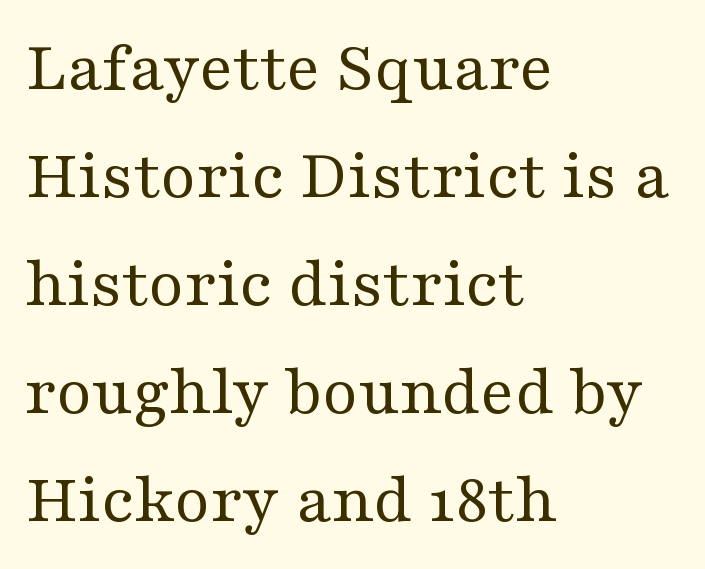
Q: Is the text bold? A: No.
Q: Is the text italic (slanted)? A: No, it is upright.
Q: Is the typeface a serif or a sans-serif typeface? A: Serif.
Q: Is the text underlined? A: No.
Q: How is the paragraph aligned? A: Left-aligned.
Q: Is the spacing between letters normal or unusually wide? A: Normal.
Q: Is the spacing between lines tight, normal or loose? A: Normal.
Q: Width (condensed, normal, or wide)? A: Wide.
Q: Stroke contrast? A: Medium.
Q: x-height? A: Medium.
Q: Monospaced? A: No.
